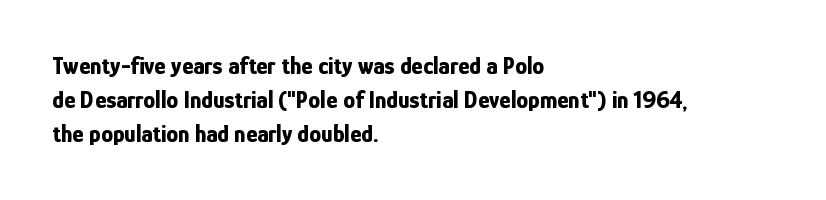
The image shows 24 px bold type, upright; set left-aligned, normal line spacing (1.41x), normal letter spacing, not underlined.
